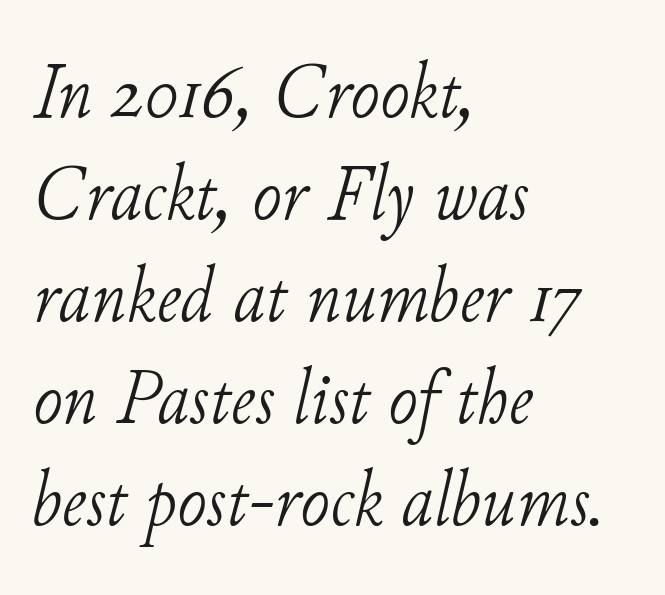
{"serif": "yes", "italic": "yes", "lean": "right", "slant_degrees": 11, "bold": "no", "weight": "light", "width": "normal", "stroke_contrast": "low", "x_height": "small", "monospaced": "no", "underline": "no", "align": "left", "line_spacing": "normal", "line_spacing_ratio": 1.29, "letter_spacing": "normal", "letter_spacing_em": 0.0, "glyph_px": 79}
